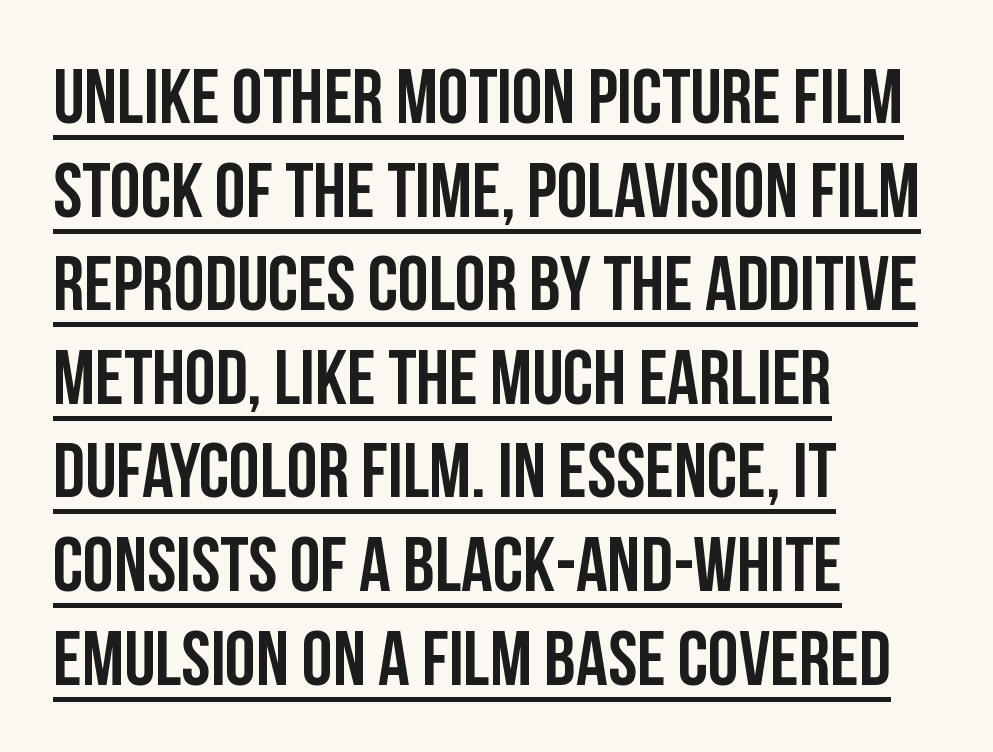
{"serif": "no", "italic": "no", "width": "condensed", "stroke_contrast": "low", "x_height": "large", "monospaced": "no", "underline": "yes", "align": "left", "line_spacing_ratio": 1.2, "letter_spacing": "normal", "letter_spacing_em": 0.0, "glyph_px": 78}
